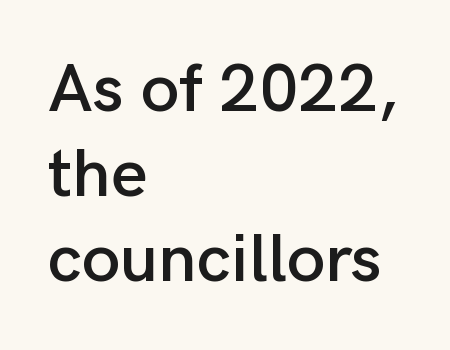
{"serif": "no", "italic": "no", "width": "normal", "stroke_contrast": "low", "x_height": "medium", "monospaced": "no", "underline": "no", "align": "left", "line_spacing_ratio": 1.23, "letter_spacing": "normal", "letter_spacing_em": 0.0, "glyph_px": 69}
